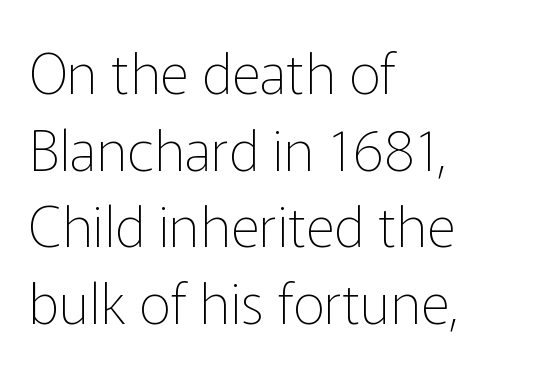
Q: Is the text bold? A: No.
Q: Is the text italic (slanted)? A: No, it is upright.
Q: Is the typeface a serif or a sans-serif typeface? A: Sans-serif.
Q: Is the text underlined? A: No.
Q: How is the paragraph aligned? A: Left-aligned.
Q: Is the spacing between letters normal or unusually wide? A: Normal.
Q: Is the spacing between lines tight, normal or loose? A: Normal.
Q: Width (condensed, normal, or wide)? A: Normal.
Q: Stroke contrast? A: Low.
Q: x-height? A: Medium.
Q: Monospaced? A: No.
